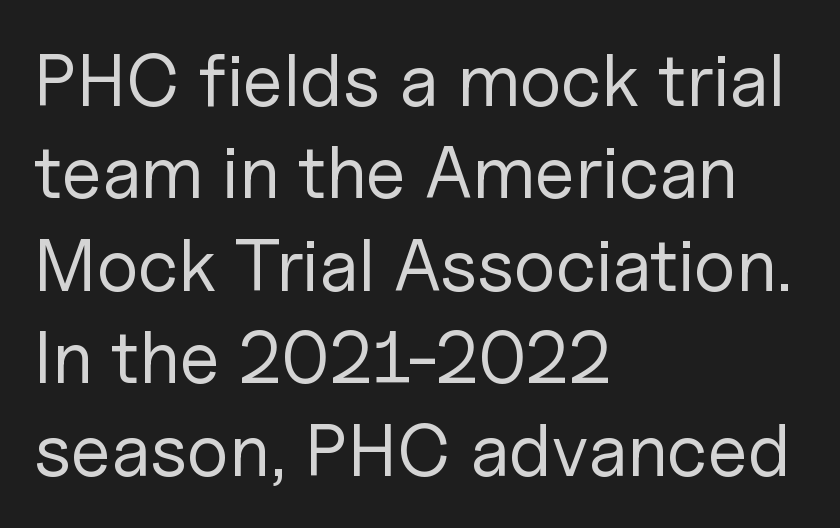
{"serif": "no", "italic": "no", "bold": "no", "weight": "regular", "width": "normal", "stroke_contrast": "low", "x_height": "medium", "monospaced": "no", "underline": "no", "align": "left", "line_spacing": "normal", "line_spacing_ratio": 1.25, "letter_spacing": "normal", "letter_spacing_em": 0.0, "glyph_px": 74}
